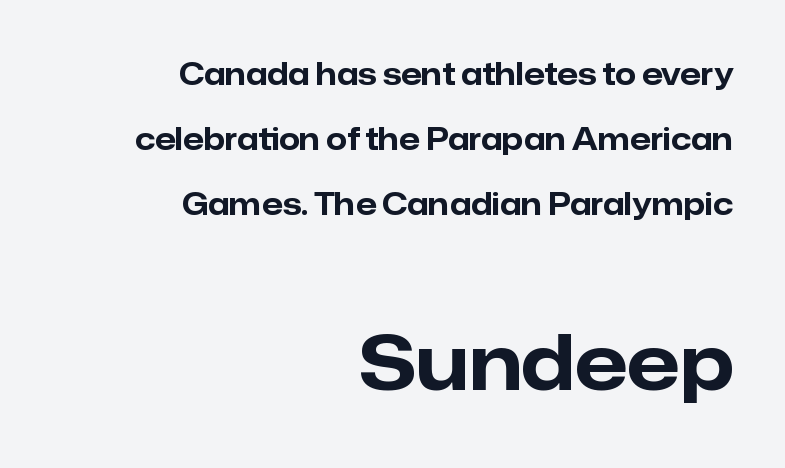
Line spacing here is loose. Students, note that the glyphs here touch the page at normal intervals. This rendering features lettering with no underline. Does the bottom block carry the larger type? Yes, it does. Bold? Absolutely — the strokes are thick and heavy.
